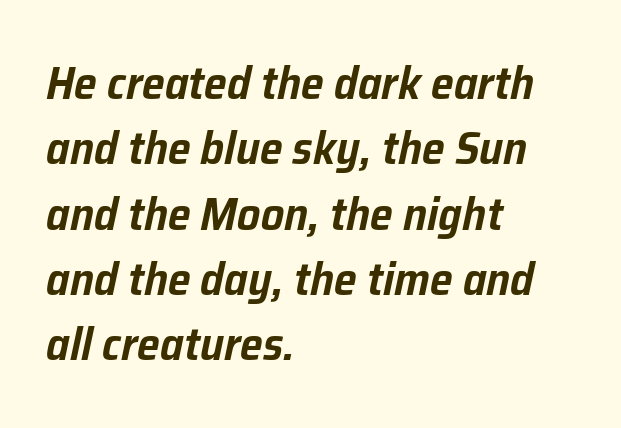
The paragraph has a hard left edge and a soft right edge. The passage shown has conventional tracking throughout. Note the varied advance widths — an 'i' is clearly narrower than an 'm'. The space beneath each line is pristine and unruled. Observe the lean: these are italic letterforms.
